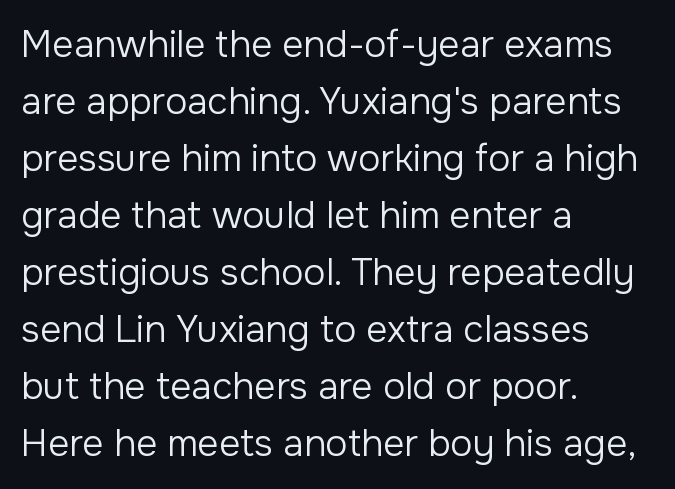
Q: Is the text bold? A: No.
Q: Is the text italic (slanted)? A: No, it is upright.
Q: Is the typeface a serif or a sans-serif typeface? A: Sans-serif.
Q: Is the text underlined? A: No.
Q: How is the paragraph aligned? A: Left-aligned.
Q: Is the spacing between letters normal or unusually wide? A: Normal.
Q: Is the spacing between lines tight, normal or loose? A: Normal.
Q: Width (condensed, normal, or wide)? A: Normal.
Q: Stroke contrast? A: Low.
Q: x-height? A: Medium.
Q: Monospaced? A: No.
